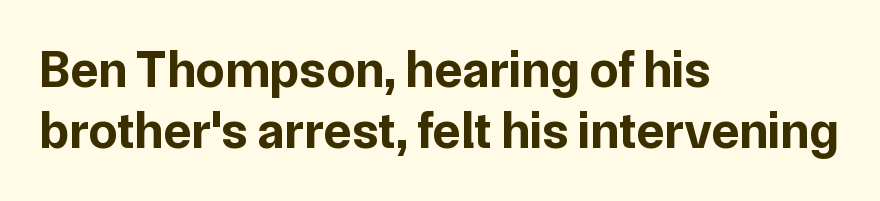
Q: Is the text bold? A: Yes.
Q: Is the text italic (slanted)? A: No, it is upright.
Q: Is the typeface a serif or a sans-serif typeface? A: Sans-serif.
Q: Is the text underlined? A: No.
Q: How is the paragraph aligned? A: Left-aligned.
Q: Is the spacing between letters normal or unusually wide? A: Normal.
Q: Width (condensed, normal, or wide)? A: Normal.
Q: Stroke contrast? A: Low.
Q: x-height? A: Medium.
Q: Monospaced? A: No.
